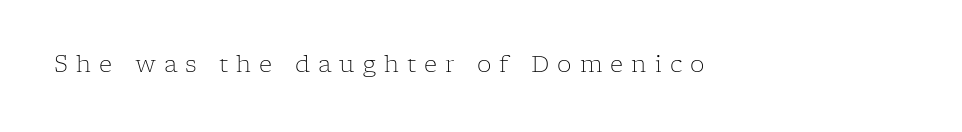
Characters follow at a spacing far wider than the type designer built in. The letterforms sit at book weight or below. Descender tails drop into unmarked territory. Notice how the stems are strictly vertical — no italics here.
